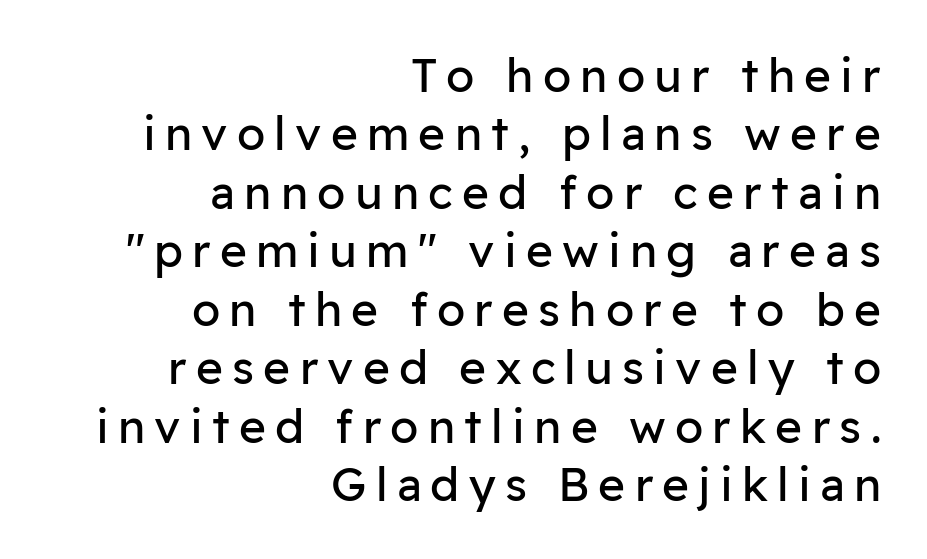
Q: Is the text bold? A: No.
Q: Is the text italic (slanted)? A: No, it is upright.
Q: Is the typeface a serif or a sans-serif typeface? A: Sans-serif.
Q: Is the text underlined? A: No.
Q: How is the paragraph aligned? A: Right-aligned.
Q: Is the spacing between letters normal or unusually wide? A: Unusually wide.
Q: Is the spacing between lines tight, normal or loose? A: Normal.
Q: Width (condensed, normal, or wide)? A: Normal.
Q: Stroke contrast? A: Low.
Q: x-height? A: Medium.
Q: Monospaced? A: No.
